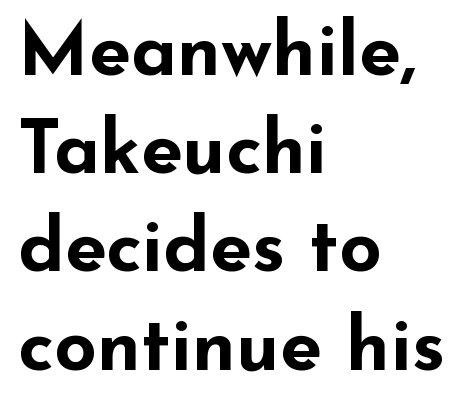
{"serif": "no", "italic": "no", "bold": "yes", "weight": "bold", "width": "wide", "stroke_contrast": "low", "x_height": "small", "monospaced": "no", "underline": "no", "align": "left", "line_spacing": "normal", "line_spacing_ratio": 1.31, "letter_spacing": "normal", "letter_spacing_em": 0.0, "glyph_px": 75}
